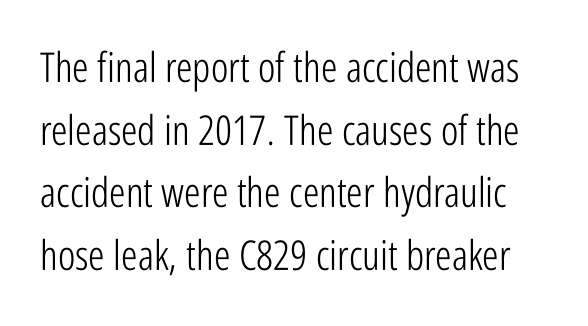
{"serif": "no", "italic": "no", "bold": "no", "weight": "light", "width": "condensed", "stroke_contrast": "low", "x_height": "medium", "monospaced": "no", "underline": "no", "line_spacing": "normal", "line_spacing_ratio": 1.53, "letter_spacing": "normal", "letter_spacing_em": 0.0, "glyph_px": 41}
